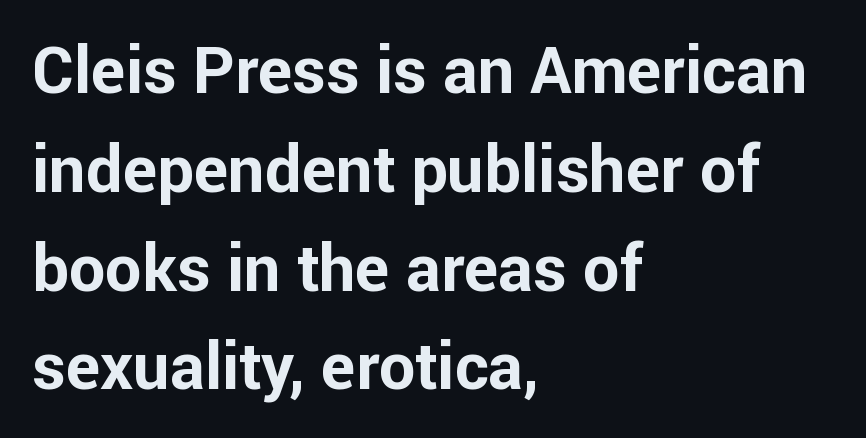
This sample keeps an unexceptional amount of space between lines. Plain, unruled lines of type. These lines were composed using upright roman letters. One-word summary of the alignment: left. A typesetter would call this proportional, since set widths differ per character. Is this a sans? Yes — the strokes have no serifs.
